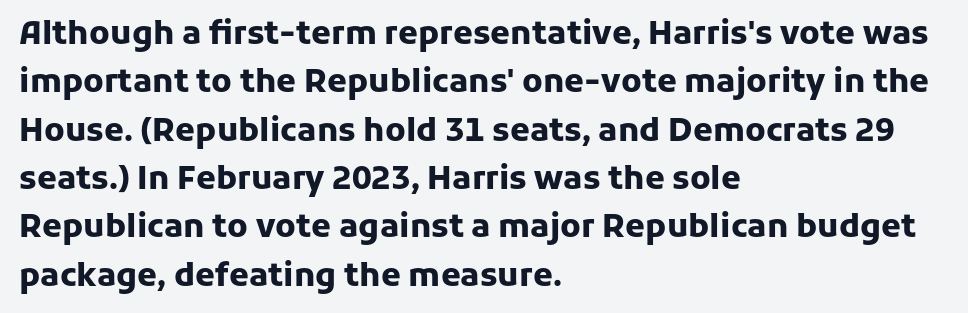
Unlike a traditional serif, this face leaves its strokes unadorned. Heavy-handed strokes throughout: this text is bold. Quick note: underline off. Characters follow at the spacing the type designer built in. This sample has the flowing, uneven cadence of proportional lettering.
